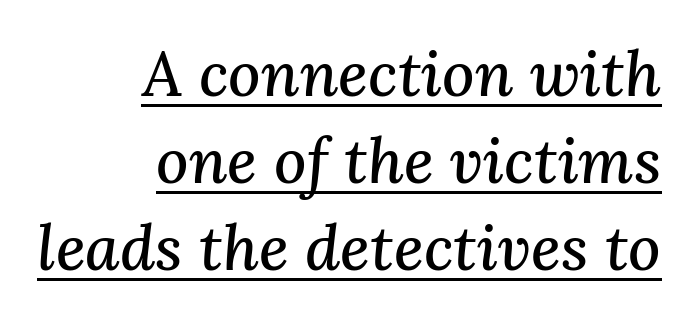
Q: Is the text italic (slanted)? A: Yes, it leans right by about 3 degrees.
Q: Is the typeface a serif or a sans-serif typeface? A: Serif.
Q: Is the text underlined? A: Yes.
Q: How is the paragraph aligned? A: Right-aligned.
Q: Is the spacing between letters normal or unusually wide? A: Normal.
Q: Is the spacing between lines tight, normal or loose? A: Normal.
Q: Width (condensed, normal, or wide)? A: Normal.
Q: Stroke contrast? A: Medium.
Q: x-height? A: Medium.
Q: Monospaced? A: No.
